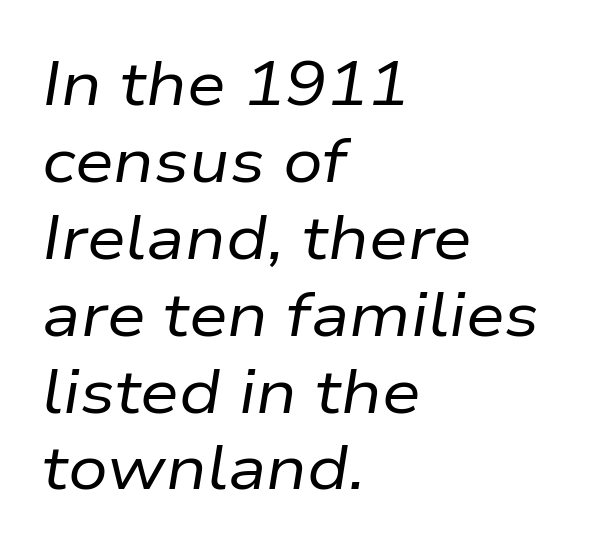
These lines were composed using italics. Between one letter and the next there's only the usual sliver of space. Letters rest on an invisible, unmarked baseline. No extra ink here — the face is not bold. Here the designer chose a conventional face with non-uniform glyph widths.
